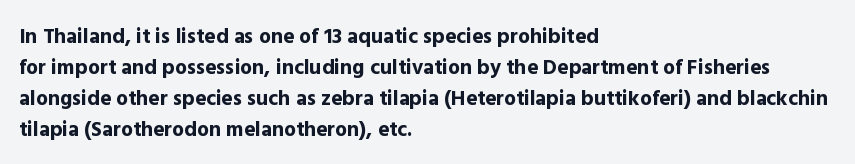
These lines keep a tight, regular rhythm from letter to letter. The typesetting leans heavy: a genuine bold. Line beginnings align vertically; line endings do not. If you drew a line through each stem, it would be perfectly vertical. Letters rest on an invisible, unmarked baseline.
